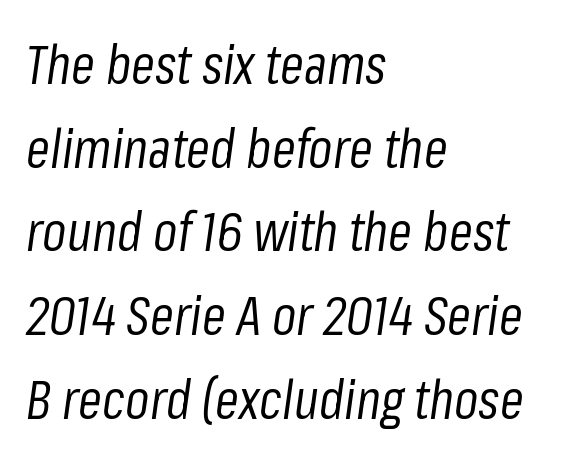
Does the leading feel generous? No, just average. Descenders are the only things crossing below the line. Proportional: the letters do not fall into vertical columns. Short note: letters normally spaced. The typesetter chose a ragged-right arrangement here. This reads as an unemphasized weight, regular at the heaviest.
